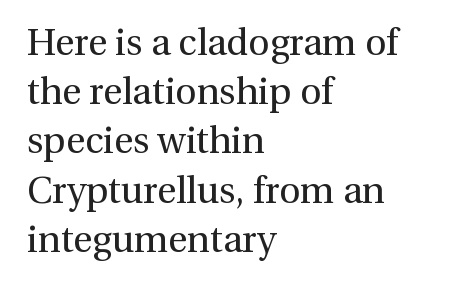
Q: Is the text bold? A: No.
Q: Is the text italic (slanted)? A: No, it is upright.
Q: Is the typeface a serif or a sans-serif typeface? A: Serif.
Q: Is the text underlined? A: No.
Q: How is the paragraph aligned? A: Left-aligned.
Q: Is the spacing between letters normal or unusually wide? A: Normal.
Q: Is the spacing between lines tight, normal or loose? A: Normal.
Q: Width (condensed, normal, or wide)? A: Normal.
Q: Stroke contrast? A: Medium.
Q: x-height? A: Medium.
Q: Monospaced? A: No.
